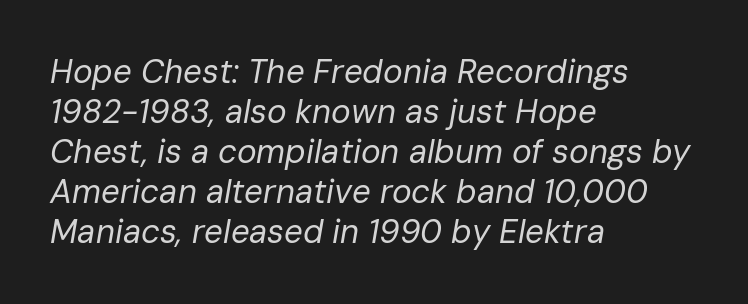
The image shows 33 px regular-weight type, italic (leaning right); set left-aligned, line spacing 1.21x, normal letter spacing, not underlined; low stroke contrast and a medium x-height.
